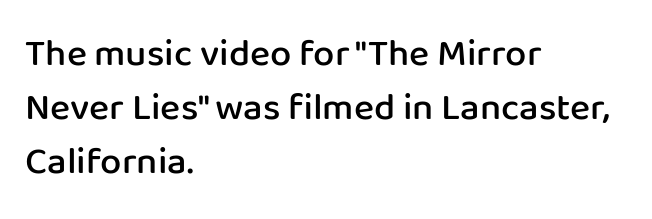
The image shows 38 px semibold sans-serif type, upright; set left-aligned, normal line spacing (1.42x), normal letter spacing, not underlined; low stroke contrast and a medium x-height.
